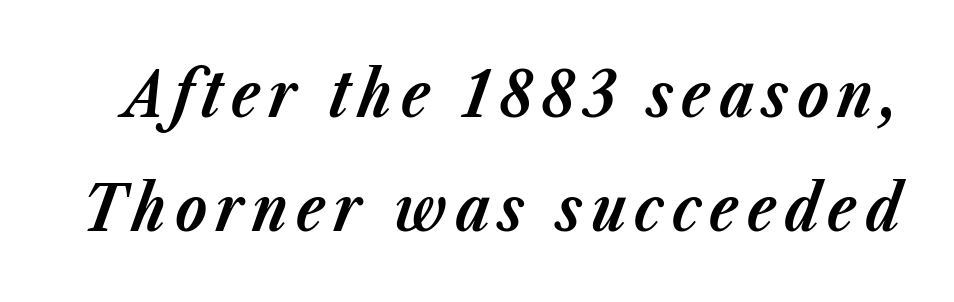
Q: Is the text bold? A: Yes.
Q: Is the text italic (slanted)? A: Yes, it leans right by about 23 degrees.
Q: Is the text underlined? A: No.
Q: Width (condensed, normal, or wide)? A: Normal.
Q: Stroke contrast? A: Low.
Q: x-height? A: Medium.
Q: Monospaced? A: No.
